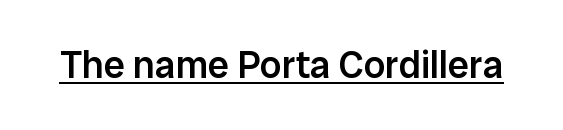
The image shows 38 px semibold sans-serif type, upright; set normal letter spacing, underlined; low stroke contrast and a medium x-height.
